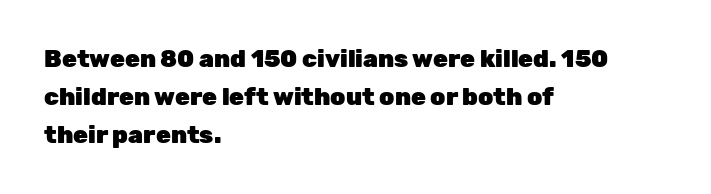
The image shows 24 px bold type, upright; set left-aligned, normal line spacing (1.59x), normal letter spacing, not underlined.
